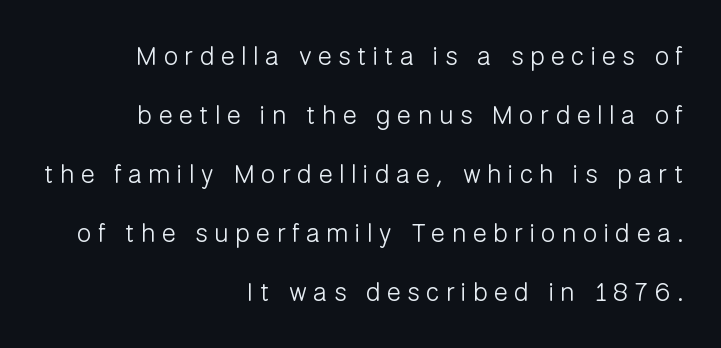
You could fit nearly another row in the gap between these rows. Each stroke keeps to a modest, everyday thickness or less. Does the lettering tilt? It doesn't — this is upright. Compared with typical body copy, the letter spacing here is much looser.
